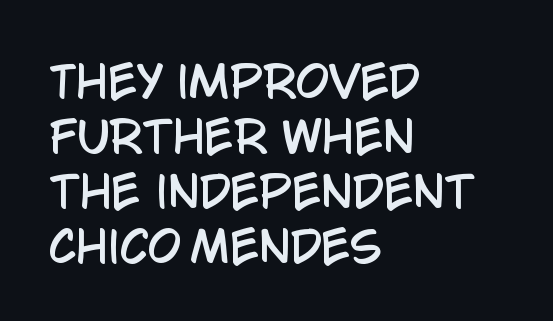
{"serif": "no", "italic": "no", "width": "condensed", "stroke_contrast": "low", "x_height": "large", "monospaced": "no", "underline": "no", "align": "left", "line_spacing": "normal", "line_spacing_ratio": 1.28, "letter_spacing": "normal", "letter_spacing_em": 0.0, "glyph_px": 43}
